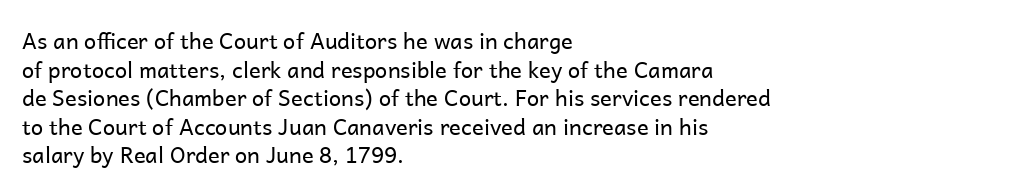
Q: Is the text bold? A: No.
Q: Is the text italic (slanted)? A: No, it is upright.
Q: Is the text underlined? A: No.
Q: How is the paragraph aligned? A: Left-aligned.
Q: Is the spacing between letters normal or unusually wide? A: Normal.
Q: Is the spacing between lines tight, normal or loose? A: Normal.
